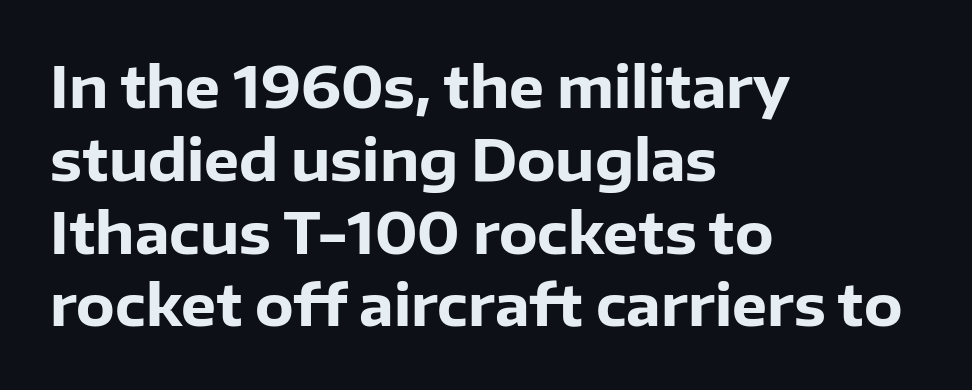
Horizontally, the lines are justified to the leading edge only. Evenly set lines give the paragraph a standard silhouette. It's the straight-up-and-down kind of type. The string is rendered with underlining switched off. Character widths vary here, with narrow letters taking less room than wide ones.
